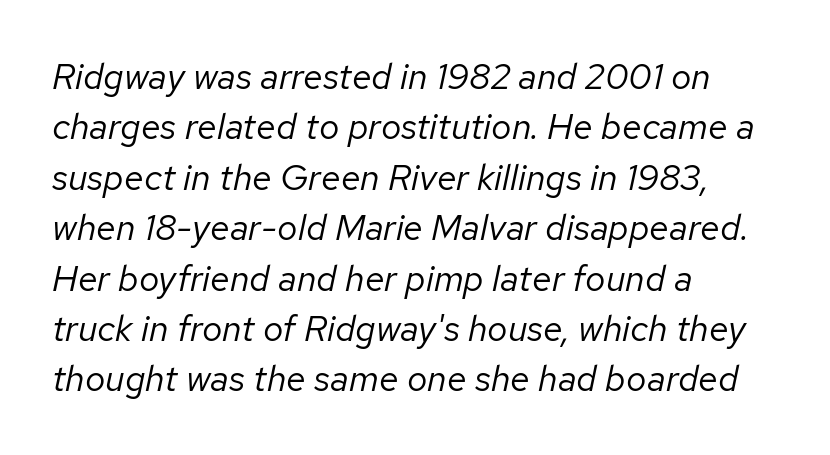
The image shows 36 px regular-weight type, italic (leaning right); set left-aligned, normal line spacing (1.4x), normal letter spacing, not underlined; low stroke contrast and a medium x-height.
